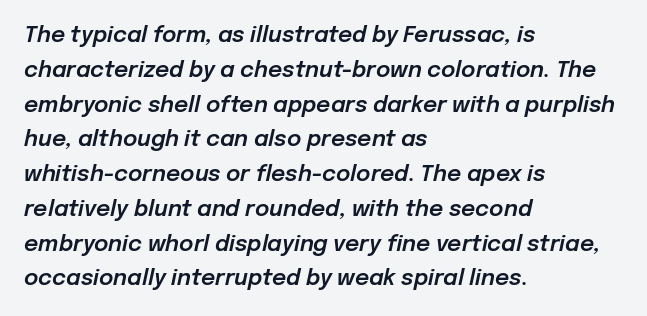
Q: Is the text italic (slanted)? A: Yes, it leans right by about 12 degrees.
Q: Is the text underlined? A: No.
Q: How is the paragraph aligned? A: Left-aligned.
Q: Is the spacing between letters normal or unusually wide? A: Normal.
Q: Is the spacing between lines tight, normal or loose? A: Normal.
